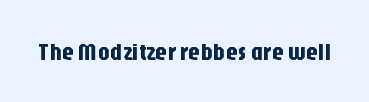
{"italic": "no", "underline": "no", "letter_spacing": "normal", "letter_spacing_em": 0.0, "glyph_px": 24}
